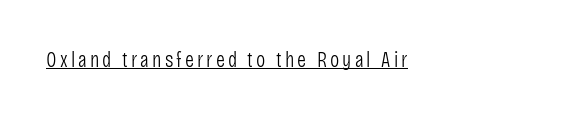
The image shows 22 px text type, upright; set underlined.
